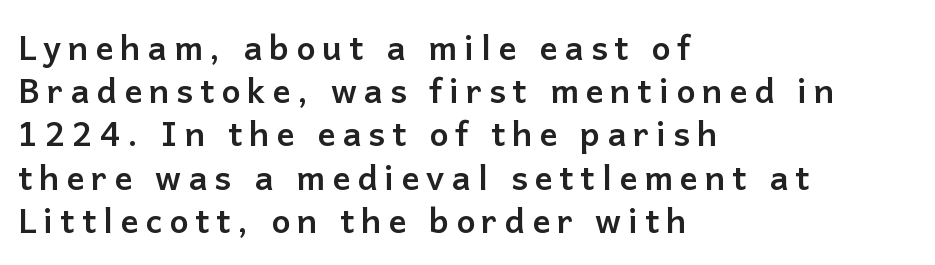
Think of a printed novel: that variable character pitch is what you see here. I'd call this a sans setting — the letters go barefoot. Where is the straight margin? On the left. Horizontal bands of white between lines are of average thickness. A full-strength bold gives these letters their thick strokes.
